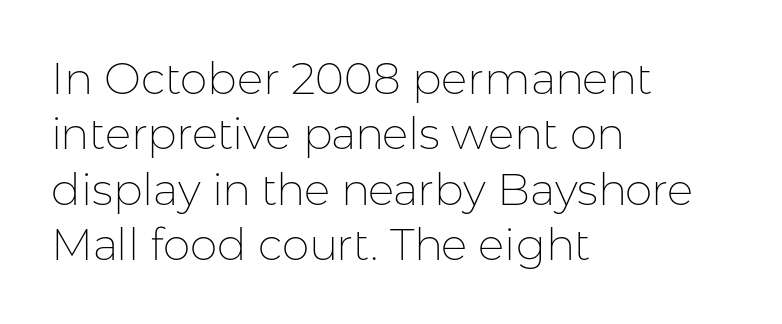
{"serif": "no", "italic": "no", "bold": "no", "weight": "thin", "width": "normal", "stroke_contrast": "low", "x_height": "medium", "monospaced": "no", "underline": "no", "align": "left", "line_spacing": "normal", "line_spacing_ratio": 1.26, "letter_spacing": "normal", "letter_spacing_em": 0.0, "glyph_px": 44}
